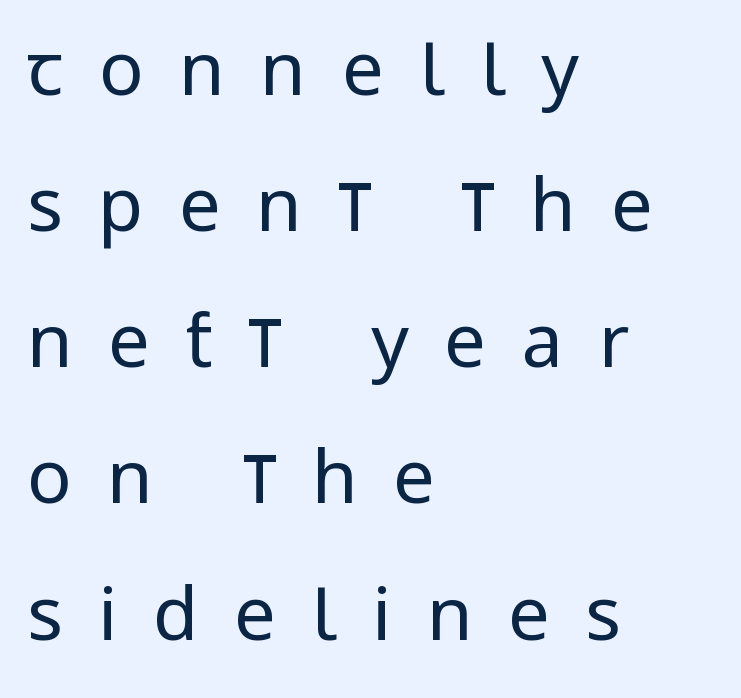
The image shows 74 px regular-weight, condensed sans-serif type, upright; set left-aligned, line spacing 1.84x, unusually wide letter spacing (+0.48 em), not underlined; low stroke contrast and a large x-height.
